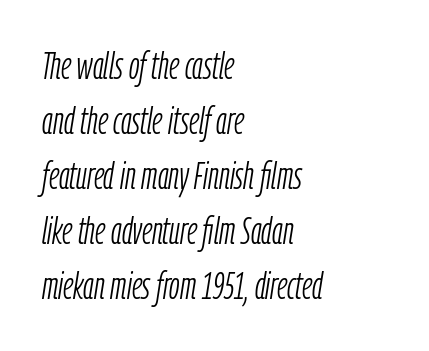
The typeface has the unassuming heft of standard copy or less. Note the varied advance widths — an 'i' is clearly narrower than an 'm'. Reading down the column, the eye jumps a familiar distance to each next line. The rag falls on the right side of this text block.
